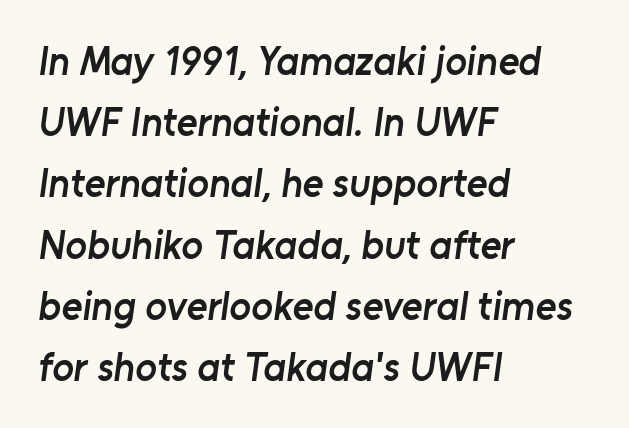
{"serif": "no", "bold": "semi", "weight": "semibold", "width": "normal", "stroke_contrast": "low", "x_height": "medium", "monospaced": "no", "underline": "no", "align": "left", "line_spacing": "normal", "line_spacing_ratio": 1.53, "letter_spacing": "normal", "letter_spacing_em": 0.0, "glyph_px": 40}
